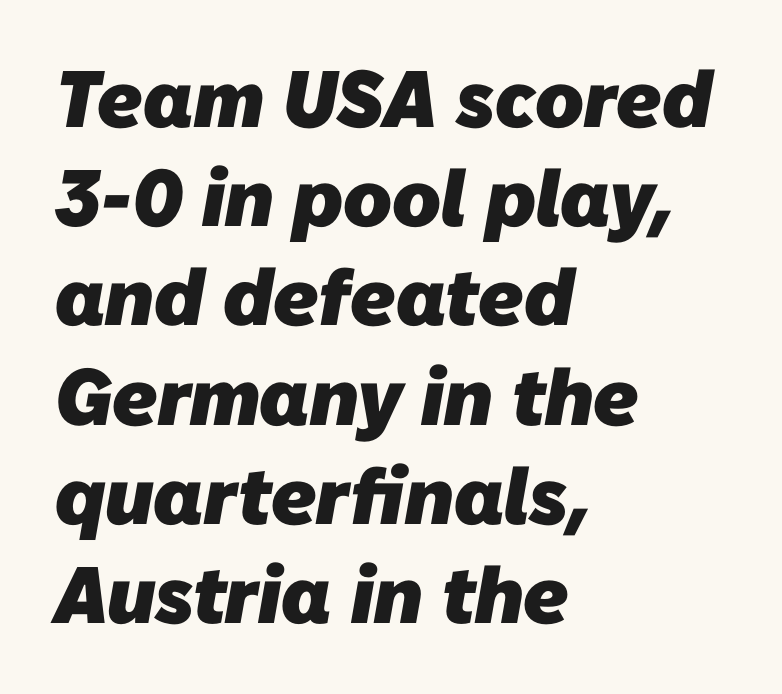
A full-strength bold gives these letters their thick strokes. Underlining? Definitely not there. Letter spacing: default. Is this a sans? Yes — the strokes have no serifs. The passage shown is typed in a proportional face where columns would drift.
